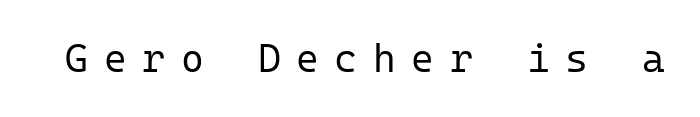
{"serif": "no", "italic": "no", "bold": "no", "weight": "regular", "width": "normal", "stroke_contrast": "low", "x_height": "medium", "monospaced": "yes", "underline": "no", "letter_spacing": "wide", "letter_spacing_em": 0.4, "glyph_px": 39}
